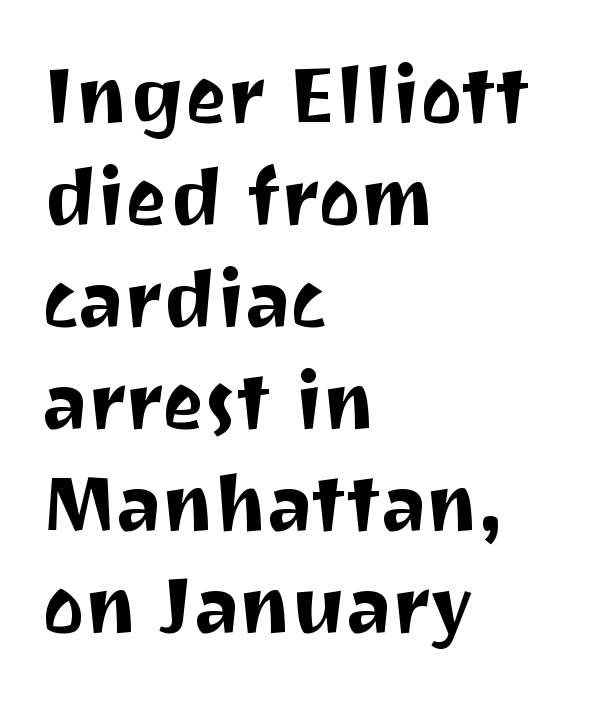
{"serif": "no", "italic": "no", "width": "normal", "stroke_contrast": "medium", "x_height": "medium", "monospaced": "no", "underline": "no", "align": "left", "line_spacing": "normal", "line_spacing_ratio": 1.29, "letter_spacing": "normal", "letter_spacing_em": 0.0, "glyph_px": 79}
